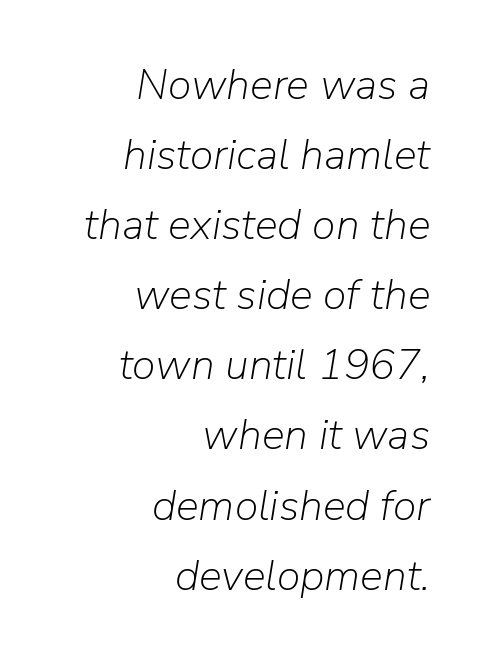
A clean baseline with only descenders dipping below it. Yep, that's italic — everything's leaning. Inter-character spacing is left at the font's built-in metrics. What's the leading like? Ordinary, nothing unusual.
